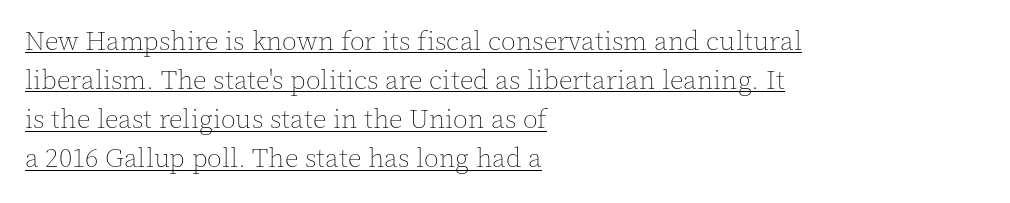
The image shows 27 px text type, upright; set left-aligned, normal line spacing (1.45x), normal letter spacing, underlined.
